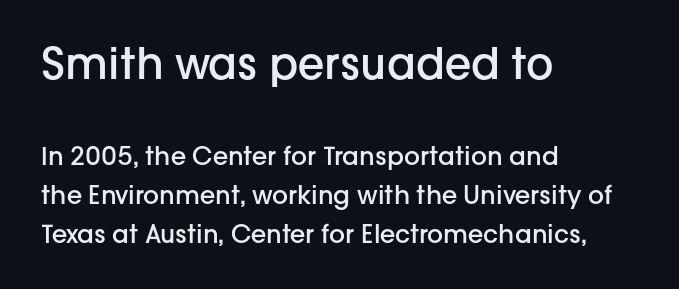
The image shows 43 px semibold sans-serif type, upright; set left-aligned, normal line spacing (1.57x), normal letter spacing, not underlined; the first (top) block is 1.72x larger; low stroke contrast and a medium x-height.
